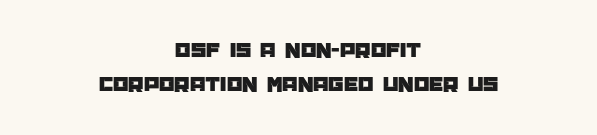
The whitespace from short lines is split evenly between both sides. The passage shown stacks its lines at a standard gap. The letters sit at their default tracking, neither squeezed nor spread. Quick note: not italic, upright. Descender tails drop into unmarked territory.
